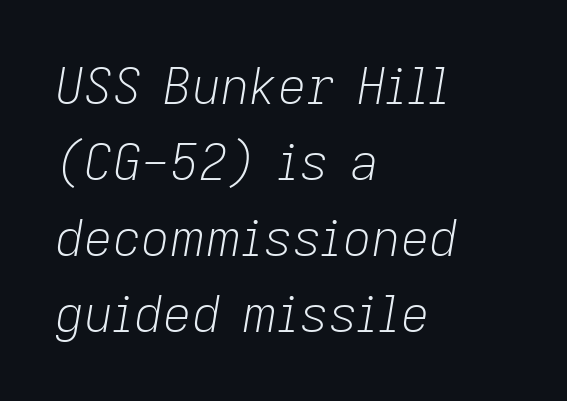
{"italic": "yes", "lean": "right", "slant_degrees": 9, "bold": "no", "weight": "light", "width": "normal", "stroke_contrast": "low", "x_height": "medium", "monospaced": "no", "underline": "no", "align": "left", "line_spacing": "normal", "line_spacing_ratio": 1.52, "letter_spacing": "normal", "letter_spacing_em": 0.0, "glyph_px": 50}
